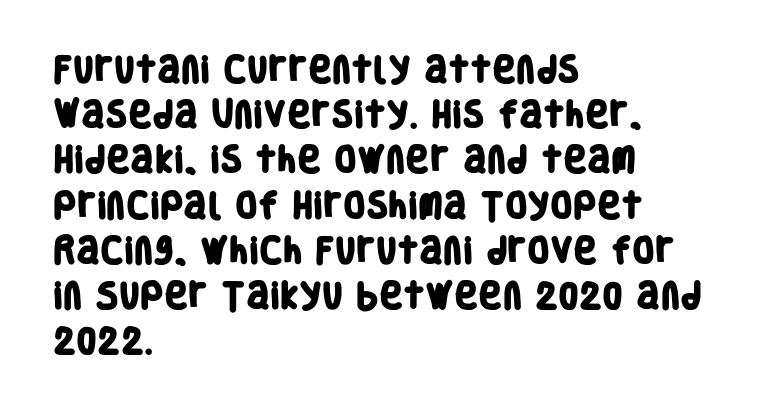
{"serif": "no", "bold": "yes", "weight": "heavy", "width": "condensed", "stroke_contrast": "low", "x_height": "large", "monospaced": "no", "underline": "no", "align": "left", "line_spacing": "normal", "line_spacing_ratio": 1.56, "letter_spacing": "normal", "letter_spacing_em": 0.0, "glyph_px": 29}
